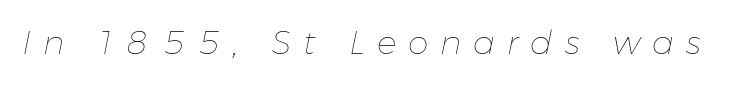
{"italic": "yes", "lean": "right", "slant_degrees": 11, "bold": "no", "weight": "thin", "width": "normal", "stroke_contrast": "low", "x_height": "medium", "monospaced": "no", "underline": "no", "letter_spacing": "wide", "letter_spacing_em": 0.36, "glyph_px": 33}
